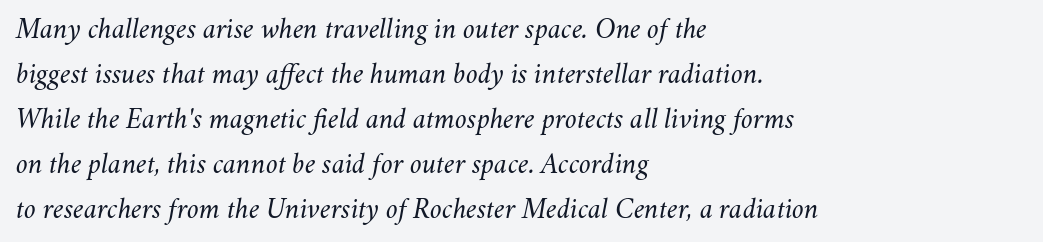
{"italic": "yes", "lean": "right", "slant_degrees": 11, "bold": "no", "weight": "regular", "width": "normal", "stroke_contrast": "medium", "x_height": "small", "monospaced": "no", "underline": "no", "align": "left", "line_spacing": "normal", "line_spacing_ratio": 1.55, "letter_spacing": "normal", "letter_spacing_em": 0.0, "glyph_px": 29}
